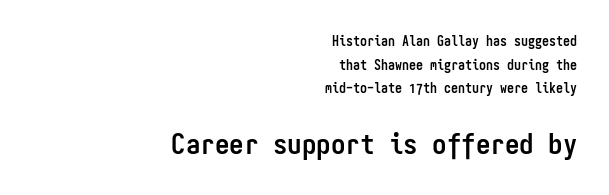
The typeface chosen for these lines omits serifs. What weight is shown? A full bold with thick strokes. Line spacing here is normal. Characters remain perfectly vertical along every line. Here the glyphs are tracked normally, forming tight word shapes. Words float on clear page, feet unadorned.
